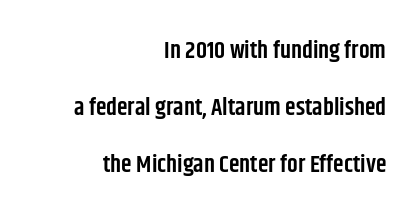
{"italic": "no", "bold": "semi", "underline": "no", "align": "right", "line_spacing": "loose", "line_spacing_ratio": 2.37, "letter_spacing": "normal", "letter_spacing_em": 0.0, "glyph_px": 24}
